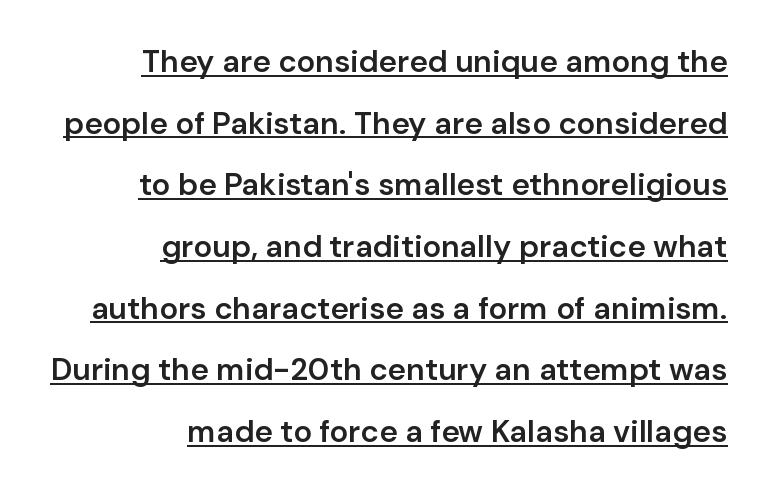
Q: Is the text bold? A: Semi-bold.
Q: Is the text italic (slanted)? A: No, it is upright.
Q: Is the typeface a serif or a sans-serif typeface? A: Sans-serif.
Q: Is the text underlined? A: Yes.
Q: How is the paragraph aligned? A: Right-aligned.
Q: Is the spacing between letters normal or unusually wide? A: Normal.
Q: Is the spacing between lines tight, normal or loose? A: Loose.
Q: Width (condensed, normal, or wide)? A: Normal.
Q: Stroke contrast? A: Low.
Q: x-height? A: Medium.
Q: Monospaced? A: No.
